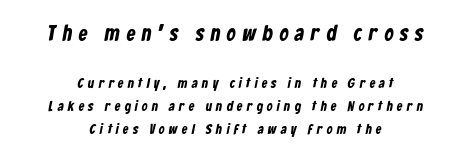
Look at the glyph heights: the upper group is clearly the bigger setting. These lines sit exactly where default settings would place them. The zone under the glyphs is completely vacant. Loose tracking; the words dissolve into strings of separated letters. These lines are centered, leaving both edges ragged.
